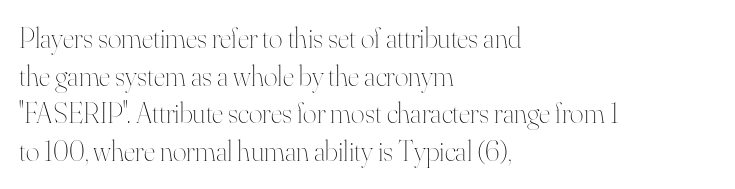
Q: Is the text bold? A: No.
Q: Is the text italic (slanted)? A: No, it is upright.
Q: Is the text underlined? A: No.
Q: How is the paragraph aligned? A: Left-aligned.
Q: Is the spacing between letters normal or unusually wide? A: Normal.
Q: Is the spacing between lines tight, normal or loose? A: Normal.
Q: Width (condensed, normal, or wide)? A: Normal.
Q: Stroke contrast? A: High.
Q: x-height? A: Small.
Q: Monospaced? A: No.
